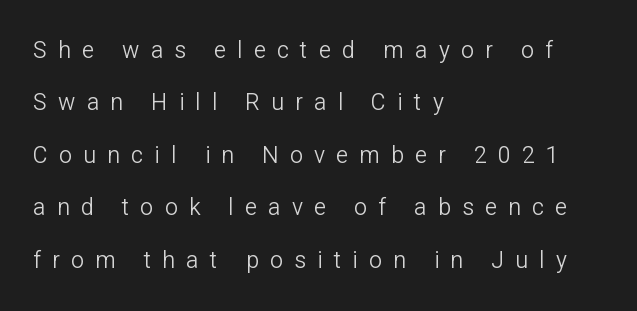
{"italic": "no", "bold": "no", "underline": "no", "align": "left", "line_spacing": "loose", "line_spacing_ratio": 2.28, "letter_spacing": "wide", "letter_spacing_em": 0.49, "glyph_px": 23}
